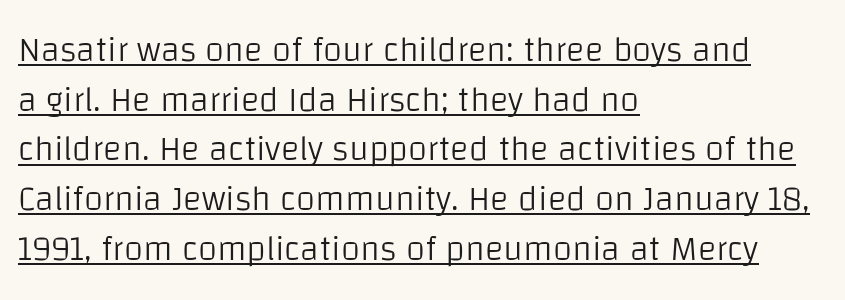
Q: Is the text bold? A: No.
Q: Is the text italic (slanted)? A: No, it is upright.
Q: Is the typeface a serif or a sans-serif typeface? A: Sans-serif.
Q: Is the text underlined? A: Yes.
Q: How is the paragraph aligned? A: Left-aligned.
Q: Is the spacing between letters normal or unusually wide? A: Normal.
Q: Is the spacing between lines tight, normal or loose? A: Normal.
Q: Width (condensed, normal, or wide)? A: Normal.
Q: Stroke contrast? A: Low.
Q: x-height? A: Large.
Q: Monospaced? A: No.
